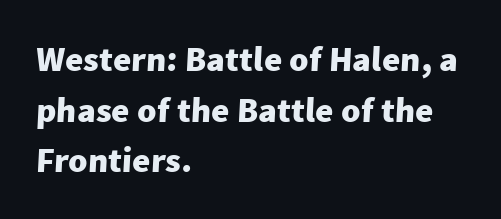
Short note: letters normally spaced. The rag falls on the right side of this text block. Descenders hang freely into open space. The characters display no serif detailing; their extremities are plain. Here the designer chose a conventional face with non-uniform glyph widths.
